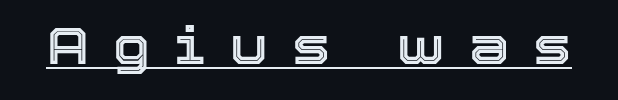
These characters rest on top of a visible drawn line. Think of a printed novel: that variable character pitch is what you see here. When letters stand straight like this, we call the style roman or upright. The rendering inserts visible extra space after every character.
